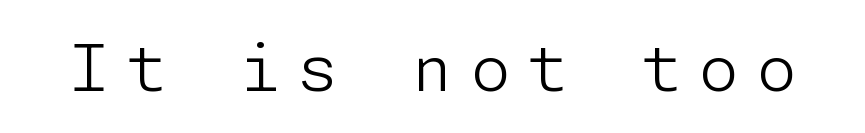
Q: Is the text bold? A: No.
Q: Is the text italic (slanted)? A: No, it is upright.
Q: Is the typeface a serif or a sans-serif typeface? A: Sans-serif.
Q: Is the text underlined? A: No.
Q: Is the spacing between letters normal or unusually wide? A: Unusually wide.
Q: Width (condensed, normal, or wide)? A: Normal.
Q: Stroke contrast? A: Low.
Q: x-height? A: Medium.
